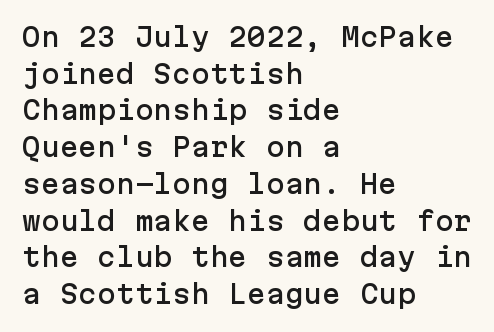
The letters stand straight up with perfectly vertical stems. The tracking reads as untouched default to a designer's eye. Vertical spacing — default. All the whitespace from short lines collects on the right. Bare-footed words on every line.
